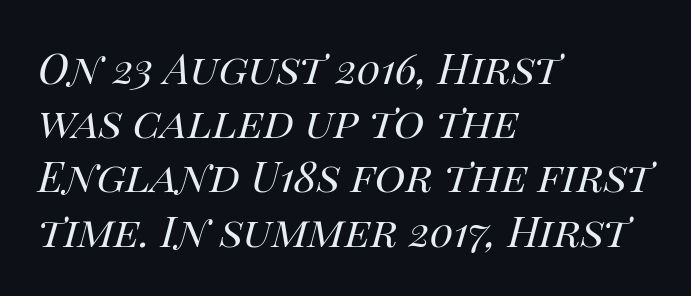
The lines sit at an ordinary, default distance from one another. Is the stroke heavy? The answer is a plain regular-or-lighter. Honestly, the letter spacing is just normal — you wouldn't notice it. Notice how the stems are inclined rather than vertical — that's the hallmark of italics.
